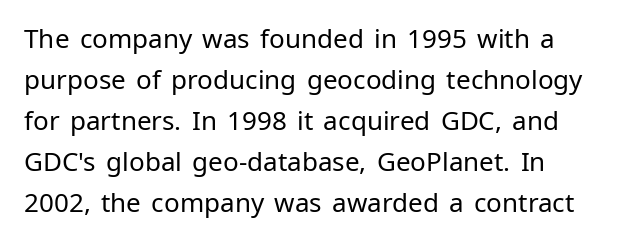
The words here are not underlined. Unbolded letterforms with no extra heft. Quick note: interline space is typical. These lines stack with their left ends in a neat column. Ordinary non-slanted type is in use. Here the glyphs are tracked normally, forming tight word shapes.
